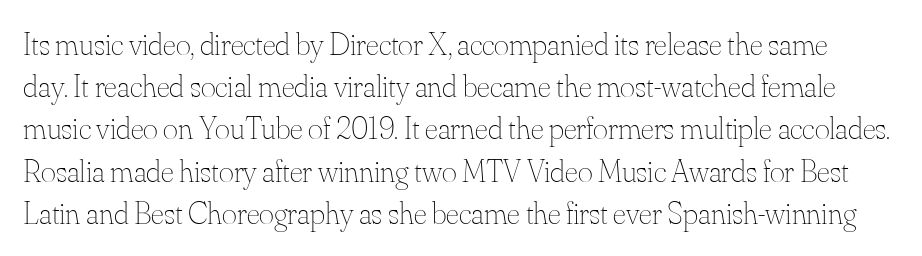
{"italic": "no", "bold": "no", "weight": "thin", "width": "normal", "stroke_contrast": "medium", "x_height": "small", "monospaced": "no", "underline": "no", "line_spacing": "normal", "line_spacing_ratio": 1.32, "letter_spacing": "normal", "letter_spacing_em": 0.0, "glyph_px": 32}
